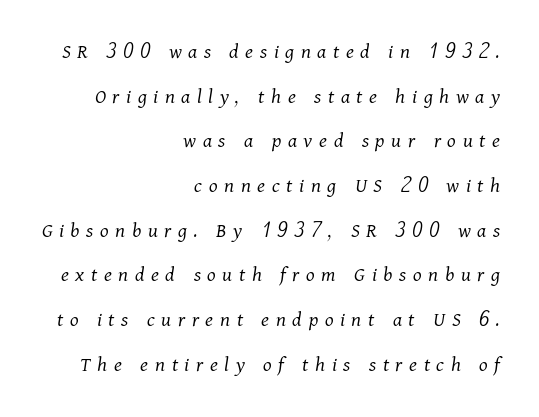
{"italic": "yes", "lean": "right", "slant_degrees": 11, "bold": "no", "underline": "no", "align": "right", "line_spacing": "loose", "line_spacing_ratio": 2.03, "letter_spacing": "wide", "letter_spacing_em": 0.3, "glyph_px": 22}
